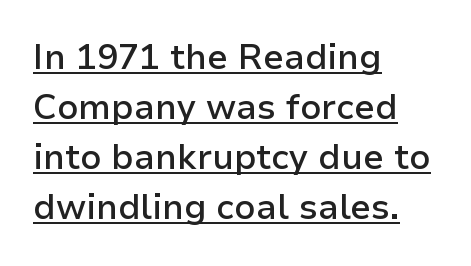
{"serif": "no", "italic": "no", "bold": "semi", "weight": "semibold", "width": "normal", "stroke_contrast": "low", "x_height": "medium", "monospaced": "no", "underline": "yes", "align": "left", "line_spacing": "normal", "line_spacing_ratio": 1.43, "letter_spacing": "normal", "letter_spacing_em": 0.0, "glyph_px": 35}
